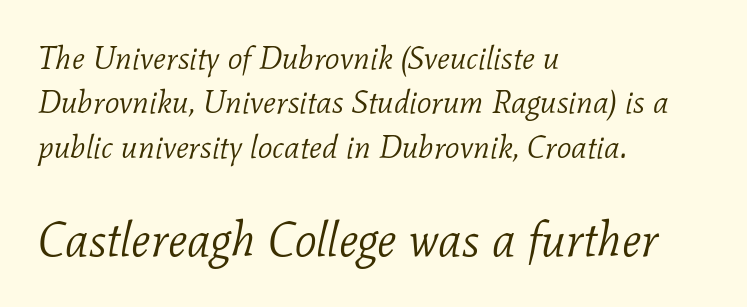
{"serif": "yes", "italic": "yes", "lean": "right", "slant_degrees": 11, "bold": "no", "weight": "light", "width": "normal", "stroke_contrast": "low", "x_height": "medium", "monospaced": "no", "underline": "no", "align": "left", "line_spacing": "normal", "line_spacing_ratio": 1.39, "letter_spacing": "normal", "letter_spacing_em": 0.0, "larger_block": "second", "size_ratio": 1.5, "glyph_px": 48}
